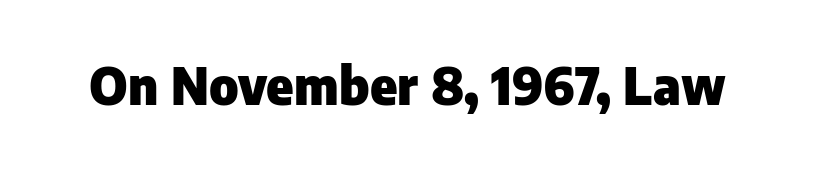
{"serif": "no", "italic": "no", "bold": "yes", "weight": "heavy", "width": "normal", "stroke_contrast": "low", "x_height": "medium", "monospaced": "no", "underline": "no", "letter_spacing": "normal", "letter_spacing_em": 0.0, "glyph_px": 51}
